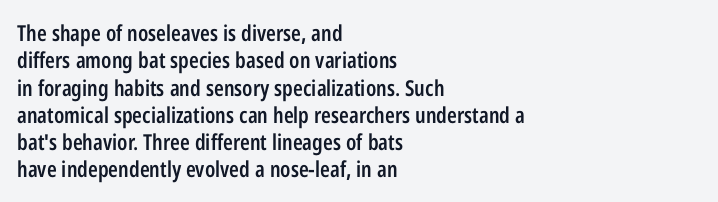
Typographic density is moderately raised because the face is semibold. Vertical strokes here are truly vertical. Between one letter and the next there's only the usual sliver of space. The setting favours the left margin, as ordinary paragraphs usually do.
